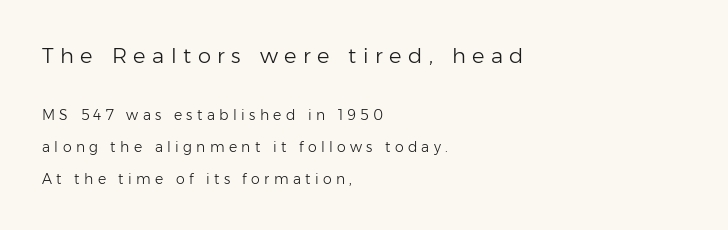
Left-aligned paragraph, ragged on the right. Look at the glyph heights: the upper group is clearly the bigger setting. Students, note that the glyphs here are deliberately spaced far apart. Only glyphs here, with clear space below each row.
